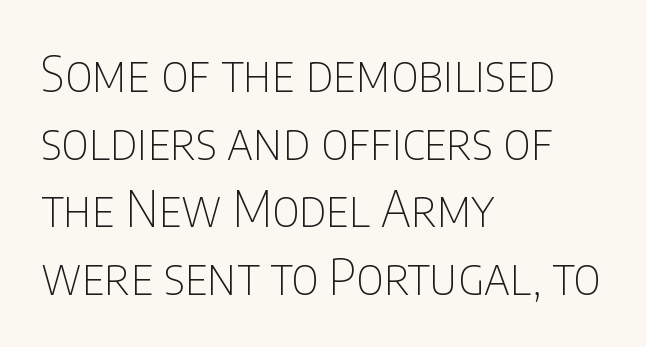
Q: Is the text bold? A: No.
Q: Is the text italic (slanted)? A: No, it is upright.
Q: Is the typeface a serif or a sans-serif typeface? A: Sans-serif.
Q: Is the text underlined? A: No.
Q: How is the paragraph aligned? A: Left-aligned.
Q: Is the spacing between letters normal or unusually wide? A: Normal.
Q: Is the spacing between lines tight, normal or loose? A: Normal.
Q: Width (condensed, normal, or wide)? A: Condensed.
Q: Stroke contrast? A: Low.
Q: x-height? A: Large.
Q: Monospaced? A: No.
